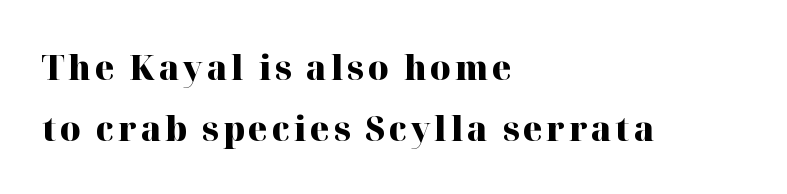
The image shows 35 px heavy serif type, upright; set left-aligned, line spacing 1.73x, not underlined; high stroke contrast and a medium x-height.
